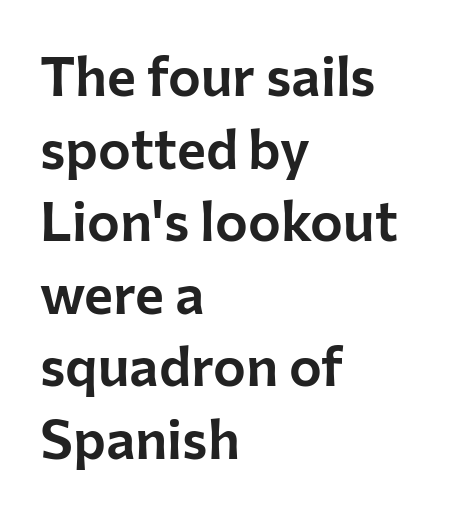
The image shows 55 px sans-serif type, upright; set left-aligned, normal line spacing (1.32x), normal letter spacing, not underlined; low stroke contrast and a medium x-height.
